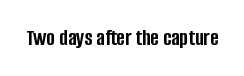
Q: Is the text bold? A: Yes.
Q: Is the text italic (slanted)? A: No, it is upright.
Q: Is the text underlined? A: No.
Q: Is the spacing between letters normal or unusually wide? A: Normal.
